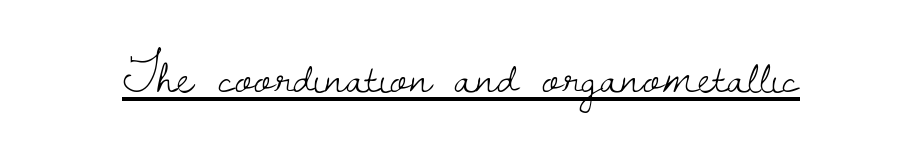
A typesetter would call this zero additional tracking. The passage shown is typed in a proportional face where columns would drift. Small tapered or slab feet sit at the stroke ends, so this counts as serif. Every word sits above its own underline. Ink coverage per letter is moderate at most.
